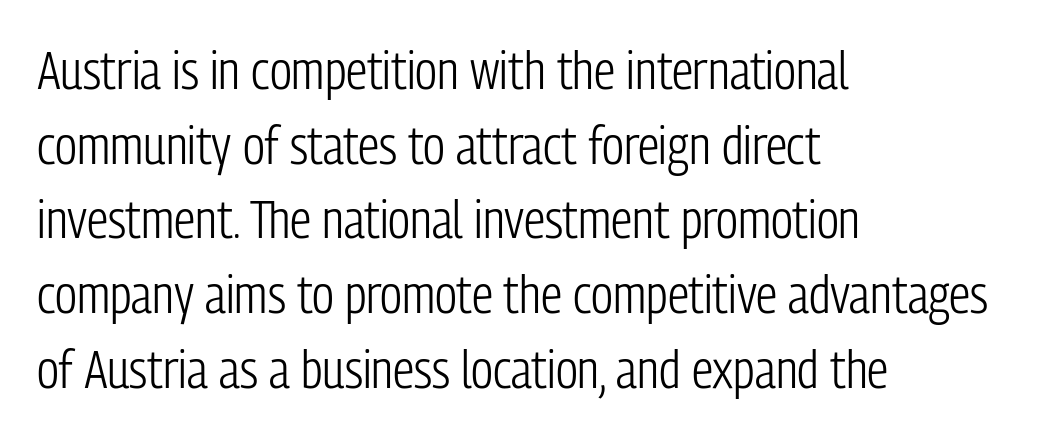
Q: Is the text bold? A: No.
Q: Is the text italic (slanted)? A: No, it is upright.
Q: Is the typeface a serif or a sans-serif typeface? A: Sans-serif.
Q: Is the text underlined? A: No.
Q: How is the paragraph aligned? A: Left-aligned.
Q: Is the spacing between letters normal or unusually wide? A: Normal.
Q: Is the spacing between lines tight, normal or loose? A: Normal.
Q: Width (condensed, normal, or wide)? A: Condensed.
Q: Stroke contrast? A: Low.
Q: x-height? A: Medium.
Q: Monospaced? A: No.
